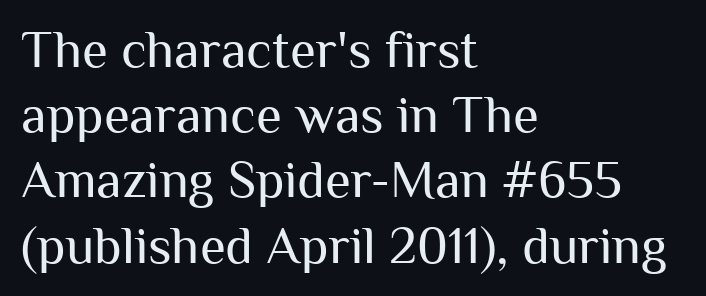
The image shows 53 px regular-weight sans-serif type, upright; set left-aligned, line spacing 1.23x, normal letter spacing, not underlined; medium stroke contrast and a medium x-height.
